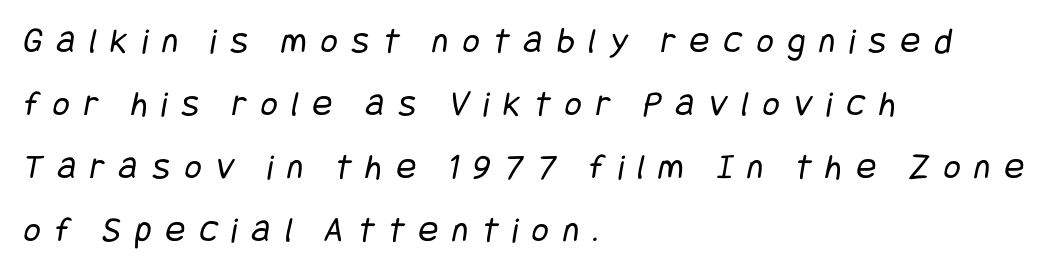
The rendering inserts visible extra space after every character. The letters carry no serifs — their stems end cleanly without finishing strokes. Reading down the block, your eye returns to a fixed left position each line. The cut favours lightness, reaching ordinary text weight at its darkest. This rendering features lettering with no underline.
